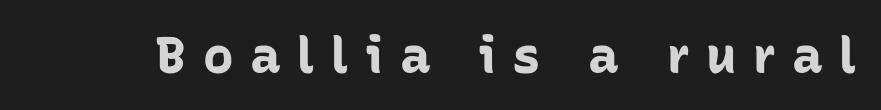
Q: Is the text bold? A: Yes.
Q: Is the text italic (slanted)? A: No, it is upright.
Q: Is the typeface a serif or a sans-serif typeface? A: Sans-serif.
Q: Is the text underlined? A: No.
Q: Is the spacing between letters normal or unusually wide? A: Unusually wide.
Q: Width (condensed, normal, or wide)? A: Normal.
Q: Stroke contrast? A: Low.
Q: x-height? A: Medium.
Q: Monospaced? A: No.
